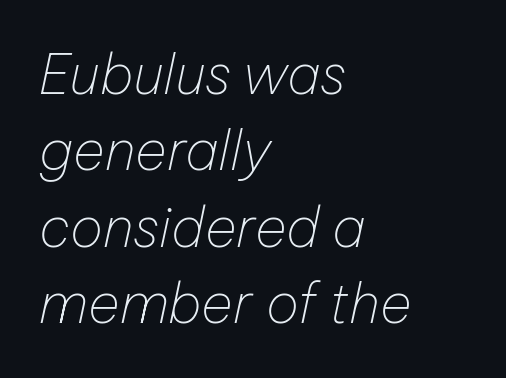
{"italic": "yes", "lean": "right", "slant_degrees": 12, "bold": "no", "weight": "thin", "width": "normal", "stroke_contrast": "low", "x_height": "medium", "monospaced": "no", "underline": "no", "align": "left", "line_spacing": "normal", "line_spacing_ratio": 1.39, "letter_spacing": "normal", "letter_spacing_em": 0.0, "glyph_px": 55}
